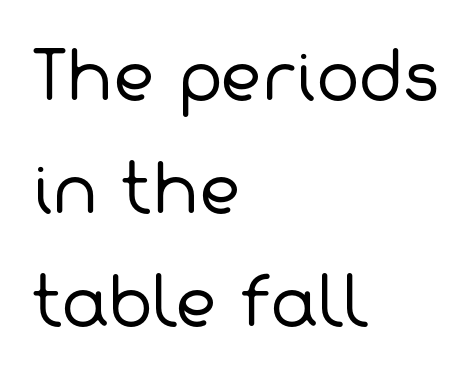
Q: Is the text bold? A: No.
Q: Is the typeface a serif or a sans-serif typeface? A: Sans-serif.
Q: Is the text underlined? A: No.
Q: How is the paragraph aligned? A: Left-aligned.
Q: Is the spacing between letters normal or unusually wide? A: Normal.
Q: Width (condensed, normal, or wide)? A: Normal.
Q: Stroke contrast? A: Low.
Q: x-height? A: Medium.
Q: Monospaced? A: No.
